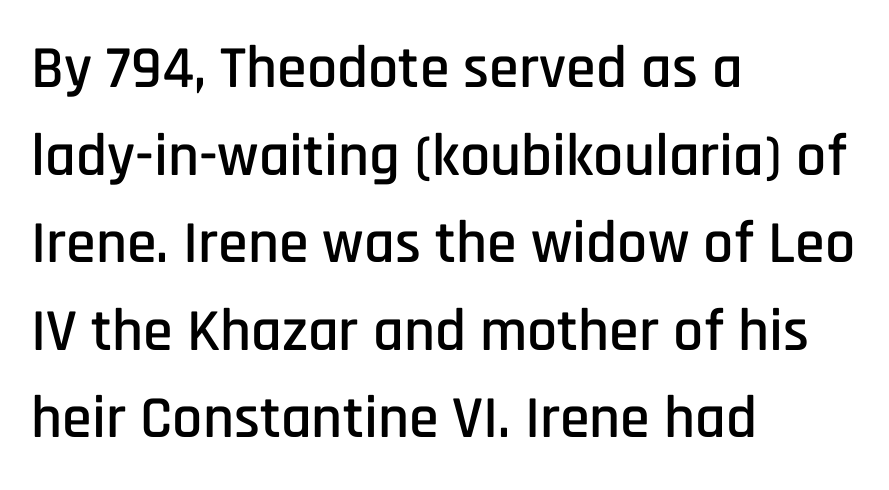
The image shows 60 px condensed sans-serif type, upright; set left-aligned, normal line spacing (1.46x), normal letter spacing, not underlined; low stroke contrast and a large x-height.
